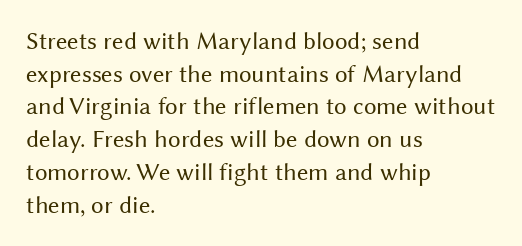
Q: Is the text bold? A: No.
Q: Is the text italic (slanted)? A: No, it is upright.
Q: Is the text underlined? A: No.
Q: How is the paragraph aligned? A: Left-aligned.
Q: Is the spacing between letters normal or unusually wide? A: Normal.
Q: Is the spacing between lines tight, normal or loose? A: Normal.
